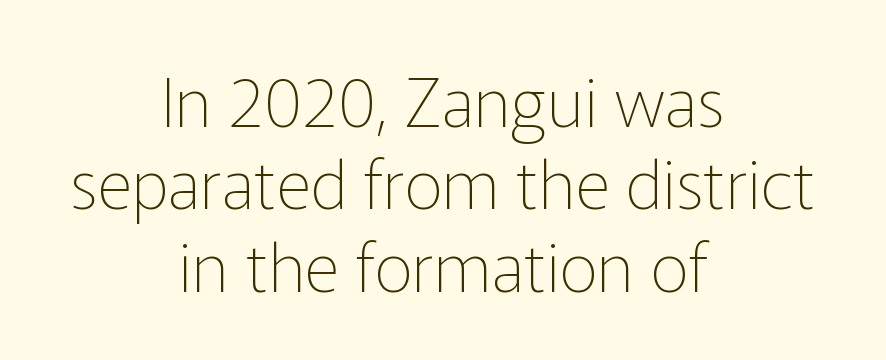
The image shows 68 px thin sans-serif type, upright; set centered, line spacing 1.21x, normal letter spacing, not underlined; low stroke contrast and a medium x-height.
